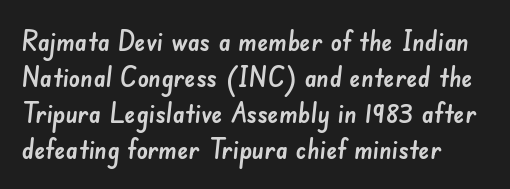
What's the leading like? Ordinary, nothing unusual. Words float on clear page, feet unadorned. Observe the absence of serifs on each vertical stroke in this sample. The gaps between neighbouring characters are ordinary and unremarkable. Note the varied advance widths — an 'i' is clearly narrower than an 'm'.
